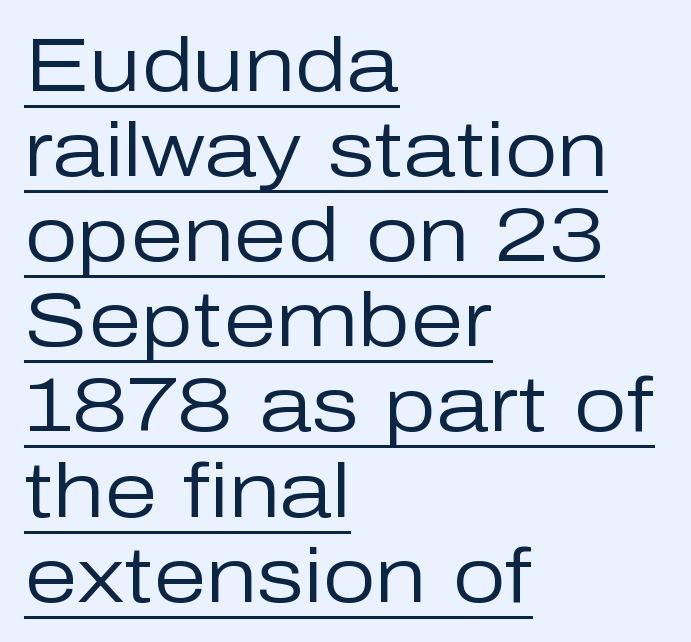
The image shows 76 px regular-weight sans-serif type, upright; set left-aligned, tight line spacing (1.12x), normal letter spacing, underlined; low stroke contrast and a medium x-height.
